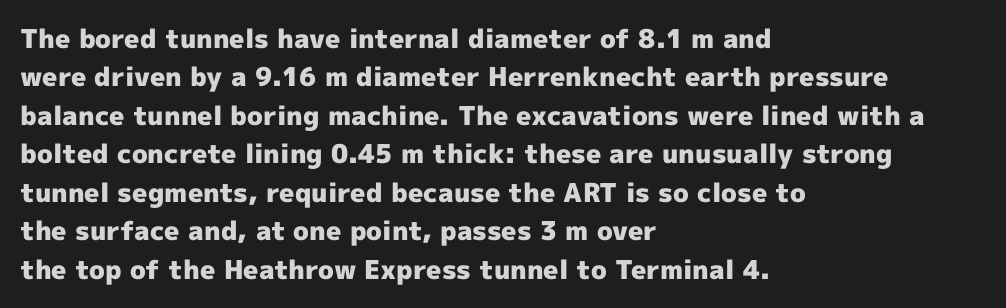
A typesetter would mark this as roman, not italic. Rule under the text: the space is simply empty. Layout note: lines flush left. The designer left line spacing at the default. What weight is shown? A full bold with thick strokes. This sample uses plain, unmodified letter spacing.
